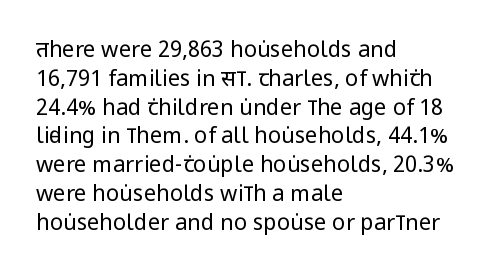
No extra ink here — the face is not bold. The ragged edge is on the right, which tells us the setting is flush left. Decoration check: the copy has no underline. Between one letter and the next there's only the usual sliver of space. No italicization has been applied; the sample stays upright. Successive baselines arrive at the customary interval.
